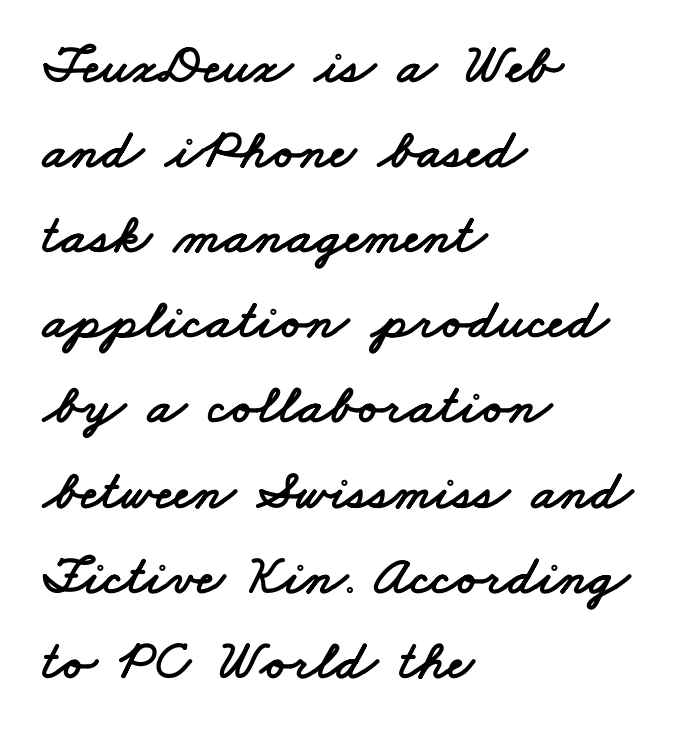
Q: Is the typeface a serif or a sans-serif typeface? A: Sans-serif.
Q: Is the text underlined? A: No.
Q: How is the paragraph aligned? A: Left-aligned.
Q: Is the spacing between letters normal or unusually wide? A: Normal.
Q: Is the spacing between lines tight, normal or loose? A: Normal.
Q: Width (condensed, normal, or wide)? A: Wide.
Q: Stroke contrast? A: Low.
Q: x-height? A: Small.
Q: Monospaced? A: No.
